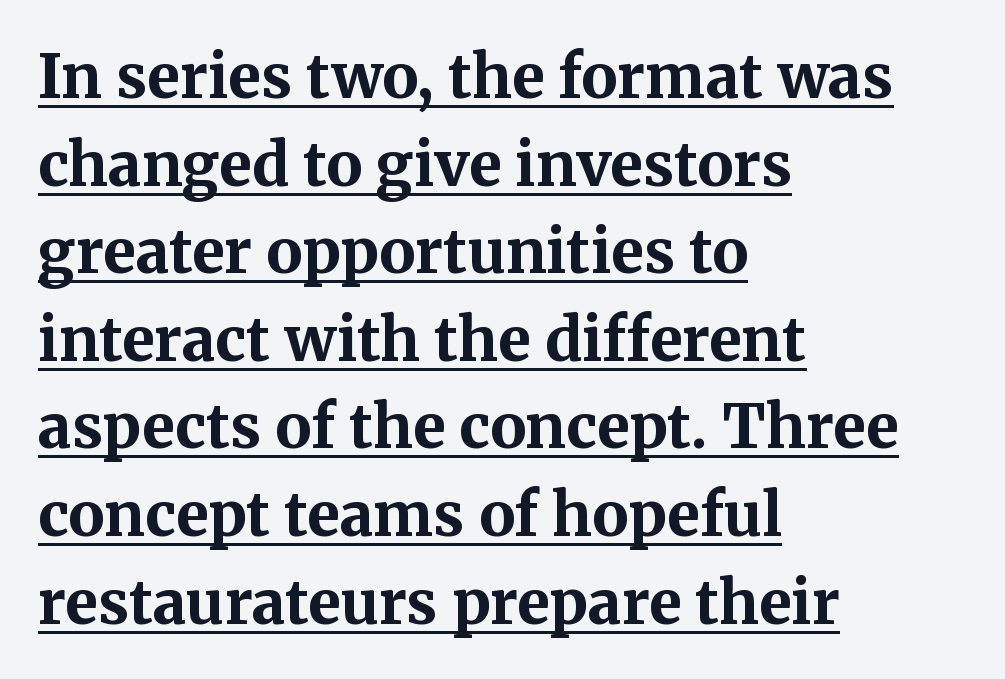
{"serif": "yes", "italic": "no", "bold": "yes", "weight": "bold", "width": "normal", "stroke_contrast": "medium", "x_height": "medium", "monospaced": "no", "underline": "yes", "align": "left", "line_spacing": "normal", "line_spacing_ratio": 1.46, "letter_spacing": "normal", "letter_spacing_em": 0.0, "glyph_px": 60}
